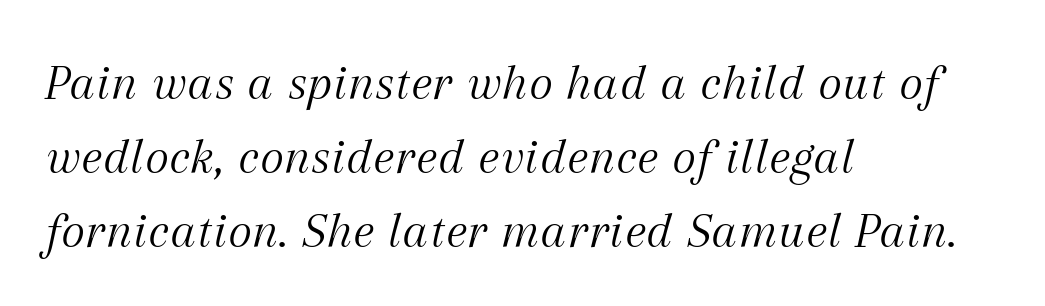
The image shows 52 px light serif type, italic (leaning right); set left-aligned, normal line spacing (1.42x), normal letter spacing, not underlined; medium stroke contrast and a medium x-height.
